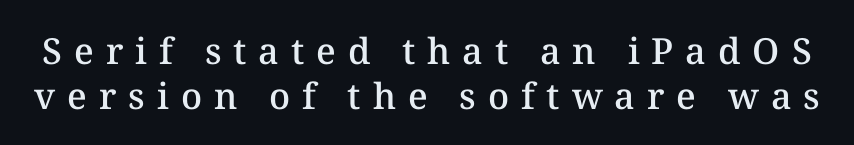
The image shows 36 px semibold type, upright; set line spacing 1.24x, unusually wide letter spacing (+0.33 em), not underlined; medium stroke contrast and a medium x-height.
